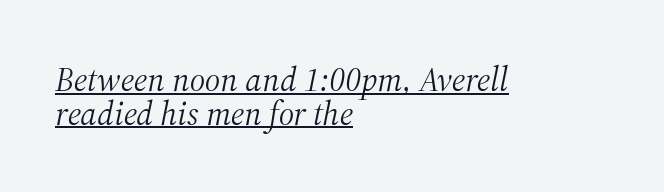
The image shows 34 px light serif type, italic (leaning right); set left-aligned, tight line spacing (0.99x), normal letter spacing, underlined; medium stroke contrast and a medium x-height.
